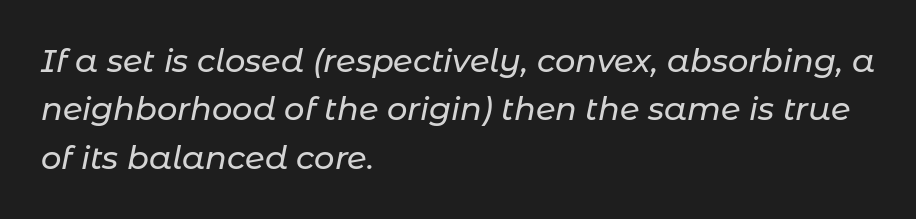
The image shows 32 px text type, italic (leaning right); set left-aligned, normal line spacing (1.51x), normal letter spacing, not underlined; low stroke contrast and a medium x-height.
